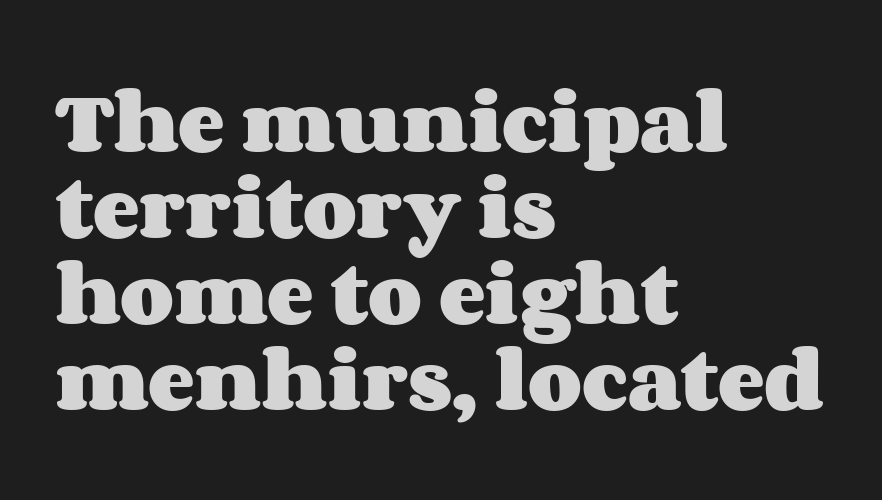
The image shows 70 px heavy, wide type, upright; set left-aligned, line spacing 1.23x, normal letter spacing, not underlined; medium stroke contrast and a large x-height.
